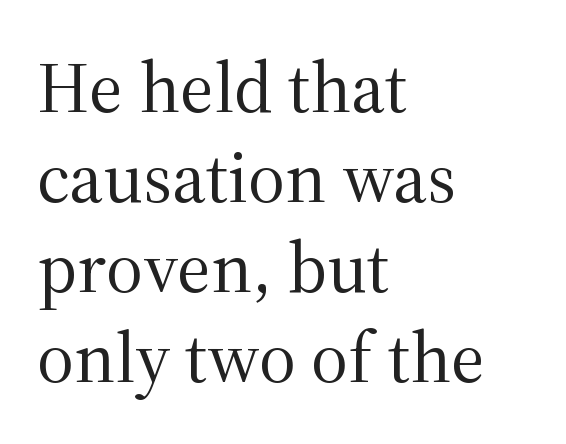
{"serif": "yes", "italic": "no", "bold": "no", "weight": "regular", "width": "normal", "stroke_contrast": "medium", "x_height": "medium", "monospaced": "no", "underline": "no", "align": "left", "line_spacing": "normal", "line_spacing_ratio": 1.25, "letter_spacing": "normal", "letter_spacing_em": 0.0, "glyph_px": 72}
